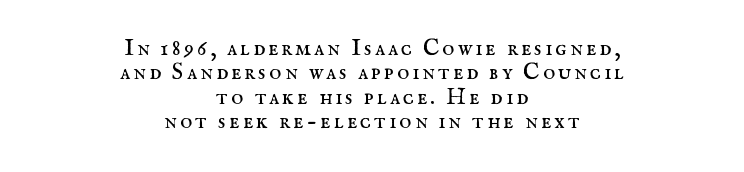
The image shows 23 px text type, upright; set centered, tight line spacing (1.06x), not underlined.
